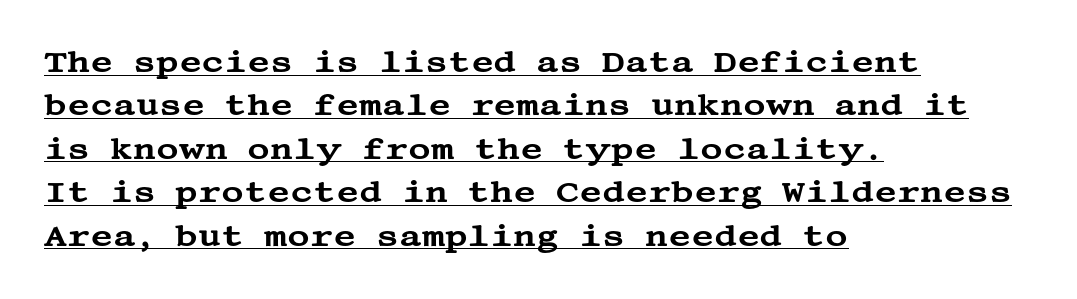
Q: Is the text italic (slanted)? A: No, it is upright.
Q: Is the typeface a serif or a sans-serif typeface? A: Serif.
Q: Is the text underlined? A: Yes.
Q: How is the paragraph aligned? A: Left-aligned.
Q: Is the spacing between letters normal or unusually wide? A: Normal.
Q: Is the spacing between lines tight, normal or loose? A: Normal.
Q: Width (condensed, normal, or wide)? A: Wide.
Q: Stroke contrast? A: Medium.
Q: x-height? A: Large.
